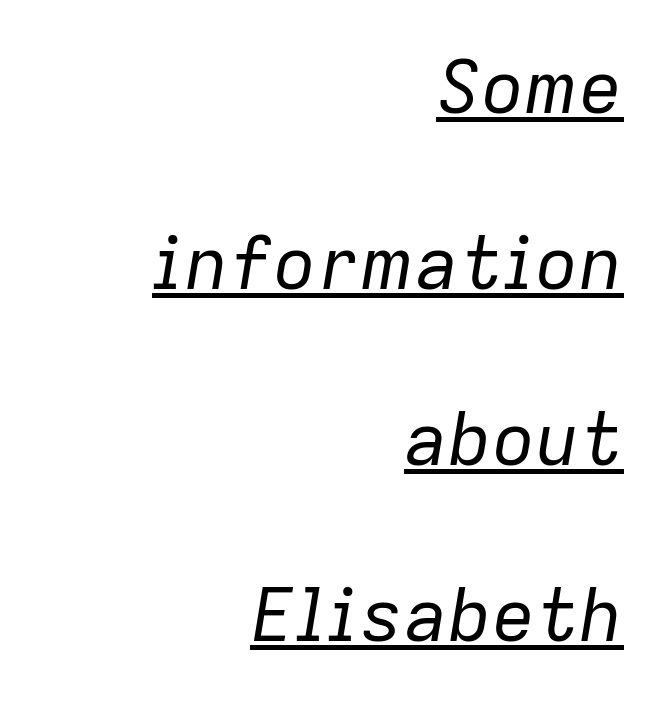
{"italic": "yes", "lean": "right", "slant_degrees": 9, "bold": "no", "weight": "regular", "width": "normal", "stroke_contrast": "low", "x_height": "medium", "monospaced": "no", "underline": "yes", "align": "right", "line_spacing": "loose", "line_spacing_ratio": 2.41, "letter_spacing": "normal", "letter_spacing_em": 0.0, "glyph_px": 73}
